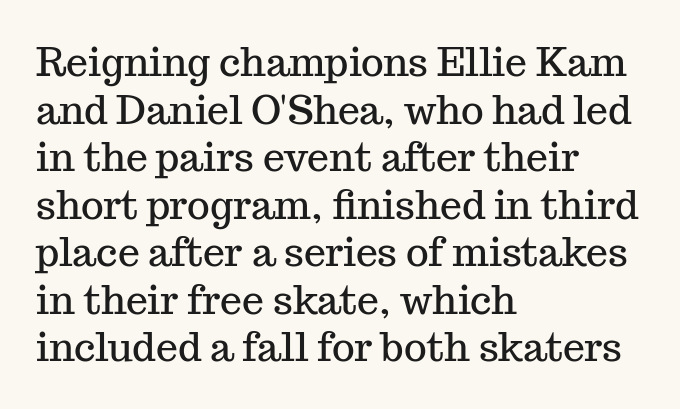
Rule under the text: the space is simply empty. The axis of the letterforms is exactly vertical. The paragraph shown leans on its left margin. The face used here is proportionally spaced, like ordinary book or web type. The passage shown has conventional tracking throughout.
